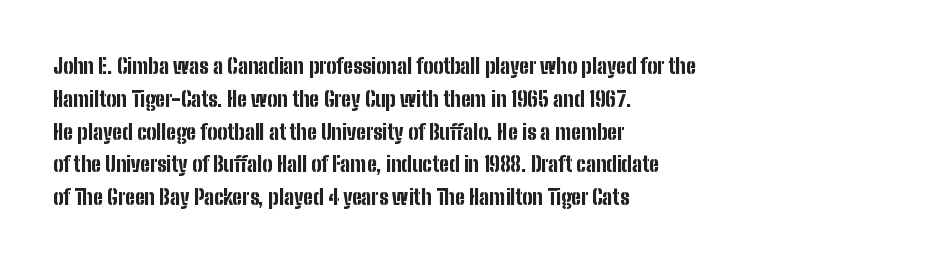
{"italic": "no", "bold": "yes", "underline": "no", "align": "left", "line_spacing": "normal", "line_spacing_ratio": 1.56, "letter_spacing": "normal", "letter_spacing_em": 0.0, "glyph_px": 21}
